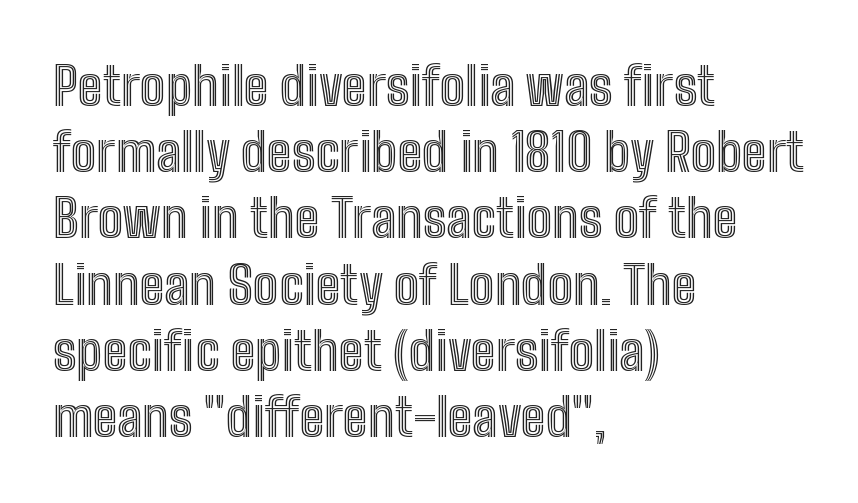
This block has exactly the height ordinary leading produces. Nobody touched the tracking dial on this one. Italic: no, the glyphs are upright roman. Layout note: lines flush left. Quick note: underline off. The face used here is proportionally spaced, like ordinary book or web type.
